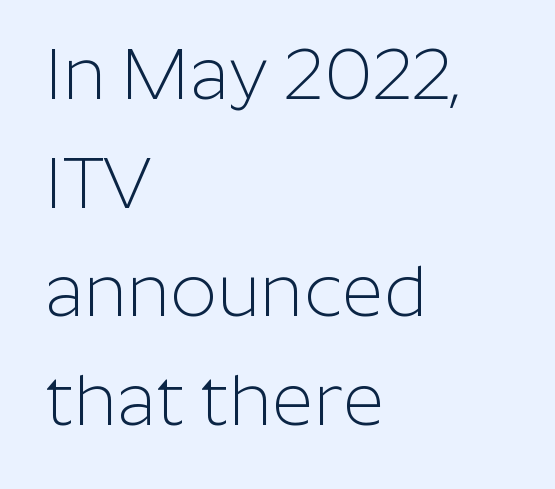
Q: Is the text bold? A: No.
Q: Is the text italic (slanted)? A: No, it is upright.
Q: Is the typeface a serif or a sans-serif typeface? A: Sans-serif.
Q: Is the text underlined? A: No.
Q: How is the paragraph aligned? A: Left-aligned.
Q: Is the spacing between letters normal or unusually wide? A: Normal.
Q: Is the spacing between lines tight, normal or loose? A: Normal.
Q: Width (condensed, normal, or wide)? A: Normal.
Q: Stroke contrast? A: Low.
Q: x-height? A: Medium.
Q: Monospaced? A: No.
